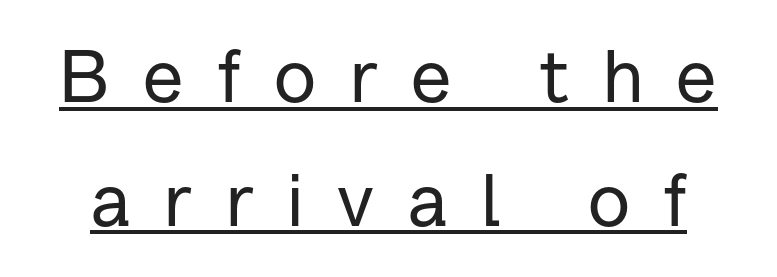
{"serif": "no", "italic": "no", "width": "normal", "stroke_contrast": "low", "x_height": "medium", "monospaced": "no", "underline": "yes", "line_spacing": "normal", "line_spacing_ratio": 1.67, "letter_spacing": "wide", "letter_spacing_em": 0.45, "glyph_px": 74}
